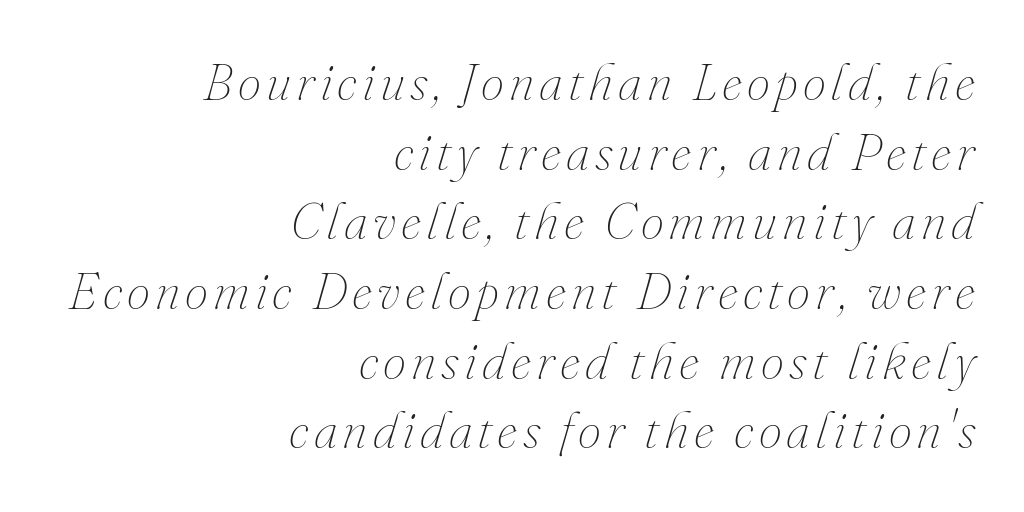
{"italic": "yes", "lean": "right", "slant_degrees": 16, "bold": "no", "weight": "thin", "width": "normal", "stroke_contrast": "medium", "x_height": "small", "monospaced": "no", "underline": "no", "align": "right", "line_spacing": "normal", "line_spacing_ratio": 1.34, "glyph_px": 52}
